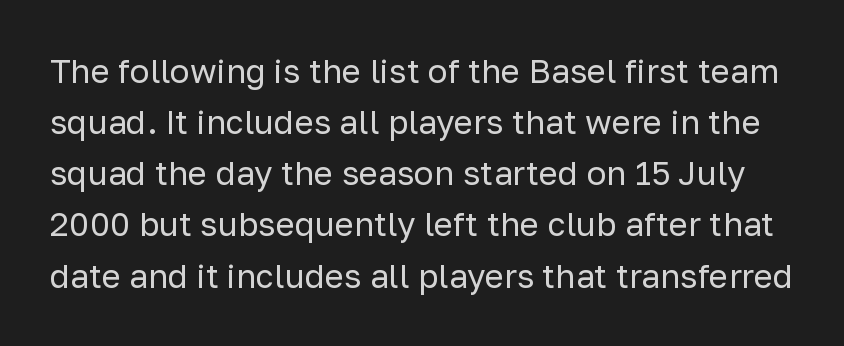
The image shows 33 px regular-weight sans-serif type, upright; set normal line spacing (1.55x), normal letter spacing, not underlined; low stroke contrast and a medium x-height.
